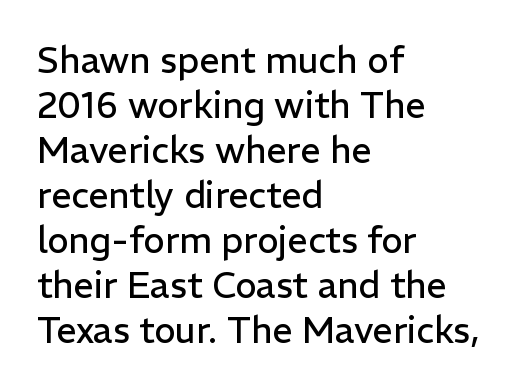
Q: Is the text bold? A: No.
Q: Is the text italic (slanted)? A: No, it is upright.
Q: Is the typeface a serif or a sans-serif typeface? A: Sans-serif.
Q: Is the text underlined? A: No.
Q: How is the paragraph aligned? A: Left-aligned.
Q: Is the spacing between letters normal or unusually wide? A: Normal.
Q: Is the spacing between lines tight, normal or loose? A: Normal.
Q: Width (condensed, normal, or wide)? A: Normal.
Q: Stroke contrast? A: Low.
Q: x-height? A: Medium.
Q: Monospaced? A: No.
